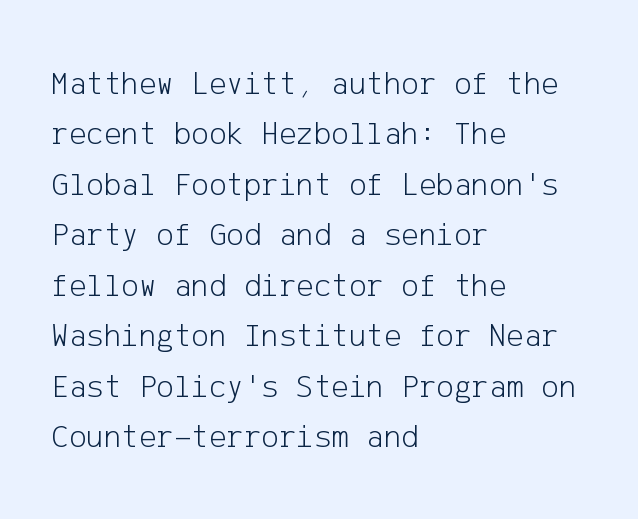
Italic? Not at all — the glyphs are vertical. Line starts are locked; line ends wander. Leading: standard. Bare-footed words on every line. The letterforms sit shoulder to shoulder at normal distance. Unlike a traditional serif, this face leaves its strokes unadorned.
